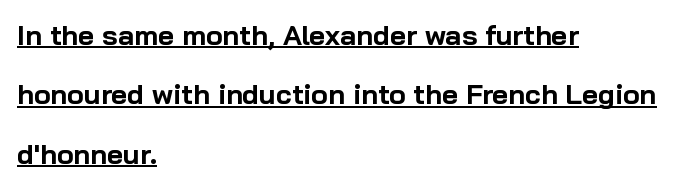
The image shows 28 px bold sans-serif type, upright; set left-aligned, loose line spacing (2.12x), normal letter spacing, underlined; low stroke contrast and a medium x-height.
